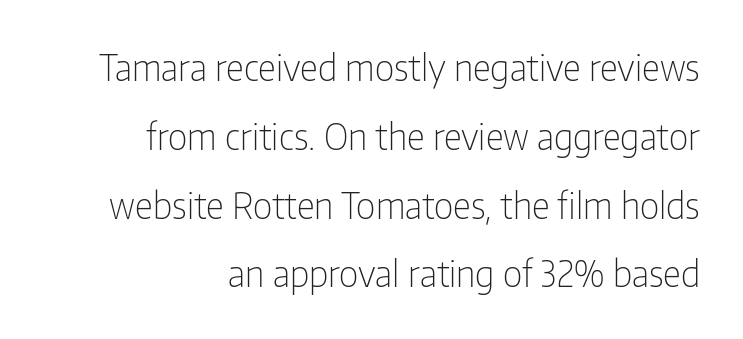
The face used here is rendered with its standard letterfit. Bold? No — there's no thickening of the strokes. Compared with typical paragraphs, the rows here are farther apart. The passage shown is typeset with a sans-serif family. The face used here is proportionally spaced, like ordinary book or web type.
